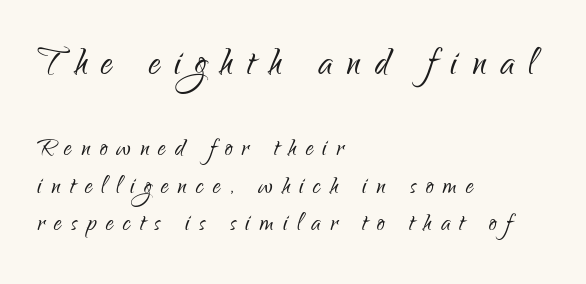
{"serif": "no", "bold": "no", "weight": "light", "width": "condensed", "stroke_contrast": "low", "x_height": "small", "monospaced": "no", "underline": "no", "align": "left", "line_spacing_ratio": 1.21, "letter_spacing": "wide", "letter_spacing_em": 0.3, "larger_block": "first", "size_ratio": 1.52, "glyph_px": 47}
